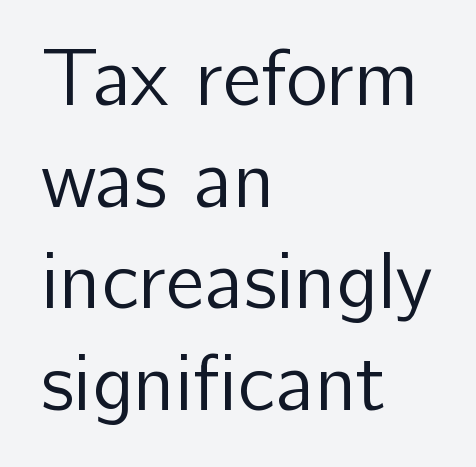
Q: Is the text bold? A: No.
Q: Is the text italic (slanted)? A: No, it is upright.
Q: Is the typeface a serif or a sans-serif typeface? A: Sans-serif.
Q: Is the text underlined? A: No.
Q: How is the paragraph aligned? A: Left-aligned.
Q: Is the spacing between letters normal or unusually wide? A: Normal.
Q: Is the spacing between lines tight, normal or loose? A: Normal.
Q: Width (condensed, normal, or wide)? A: Normal.
Q: Stroke contrast? A: Low.
Q: x-height? A: Medium.
Q: Monospaced? A: No.
